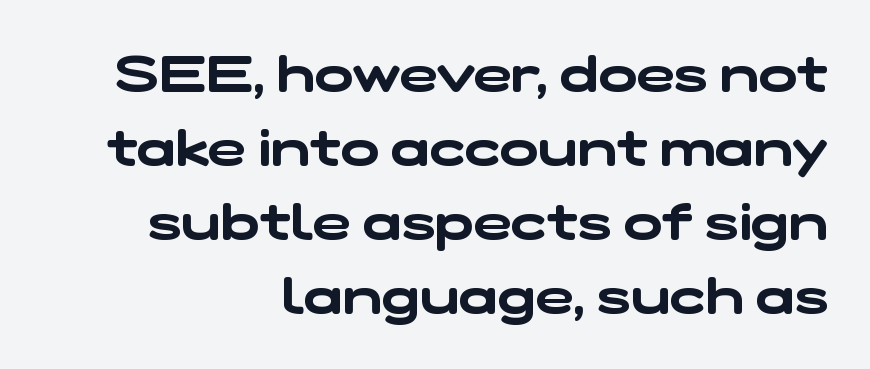
The image shows 51 px wide sans-serif type; set right-aligned, normal line spacing (1.45x), normal letter spacing, not underlined; low stroke contrast and a medium x-height.
